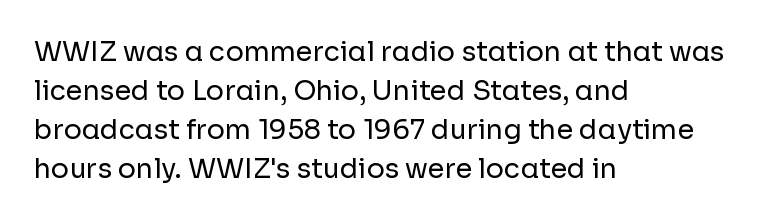
Default kerning and tracking; the words read as compact shapes. No heavy texture on the line: the type isn't bold. A roman cut, with each character standing at attention. Notice how the passage keeps a crisp vertical edge on the left only. Bare-footed words on every line.
